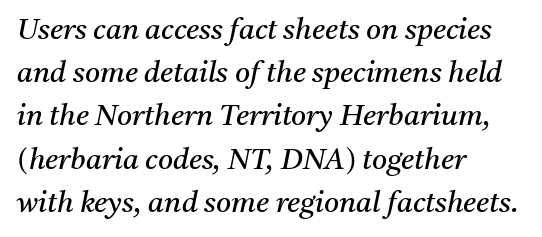
Q: Is the text bold? A: No.
Q: Is the text italic (slanted)? A: Yes, it leans right by about 11 degrees.
Q: Is the typeface a serif or a sans-serif typeface? A: Serif.
Q: Is the text underlined? A: No.
Q: How is the paragraph aligned? A: Left-aligned.
Q: Is the spacing between letters normal or unusually wide? A: Normal.
Q: Is the spacing between lines tight, normal or loose? A: Normal.
Q: Width (condensed, normal, or wide)? A: Normal.
Q: Stroke contrast? A: Medium.
Q: x-height? A: Medium.
Q: Monospaced? A: No.
